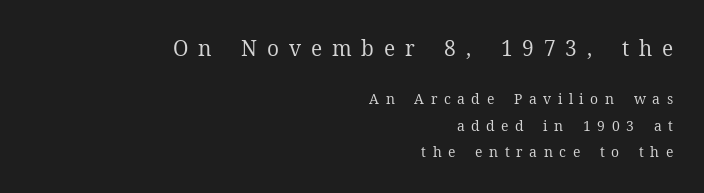
A typesetter would call this heavily tracked-out type. The letters stand straight up with perfectly vertical stems. If you squint, the top block still reads clearly — it's the larger of the two. No chunkiness to these letters — they're not bold. Line endings align vertically; line beginnings do not.
